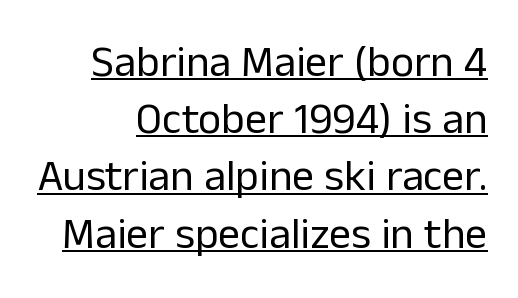
{"serif": "no", "italic": "no", "bold": "no", "weight": "regular", "width": "normal", "stroke_contrast": "low", "x_height": "medium", "monospaced": "no", "underline": "yes", "align": "right", "line_spacing": "normal", "line_spacing_ratio": 1.3, "letter_spacing": "normal", "letter_spacing_em": 0.0, "glyph_px": 44}
